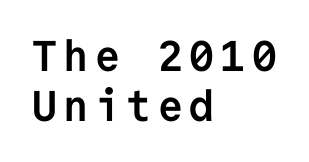
Q: Is the text bold? A: Yes.
Q: Is the text italic (slanted)? A: No, it is upright.
Q: Is the typeface a serif or a sans-serif typeface? A: Sans-serif.
Q: Is the text underlined? A: No.
Q: How is the paragraph aligned? A: Left-aligned.
Q: Width (condensed, normal, or wide)? A: Normal.
Q: Stroke contrast? A: Low.
Q: x-height? A: Medium.
Q: Monospaced? A: Yes.
